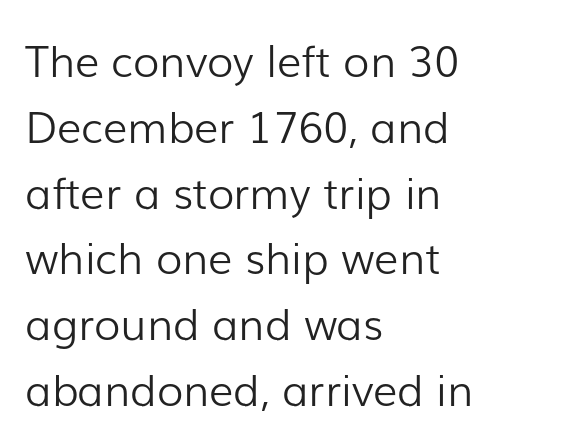
Is this a fixed-width face? No — the glyphs have proportional, varying widths. The leading is moderate, giving the passage an even texture. In terms of posture, this sample is upright. The specimen omits any rule beneath the text block's lines. A light-to-regular cut is what we see here.
